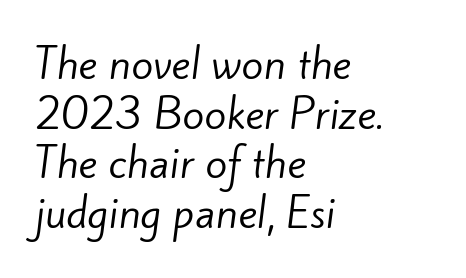
Q: Is the text bold? A: No.
Q: Is the typeface a serif or a sans-serif typeface? A: Sans-serif.
Q: Is the text underlined? A: No.
Q: How is the paragraph aligned? A: Left-aligned.
Q: Is the spacing between letters normal or unusually wide? A: Normal.
Q: Width (condensed, normal, or wide)? A: Normal.
Q: Stroke contrast? A: Low.
Q: x-height? A: Small.
Q: Monospaced? A: No.
